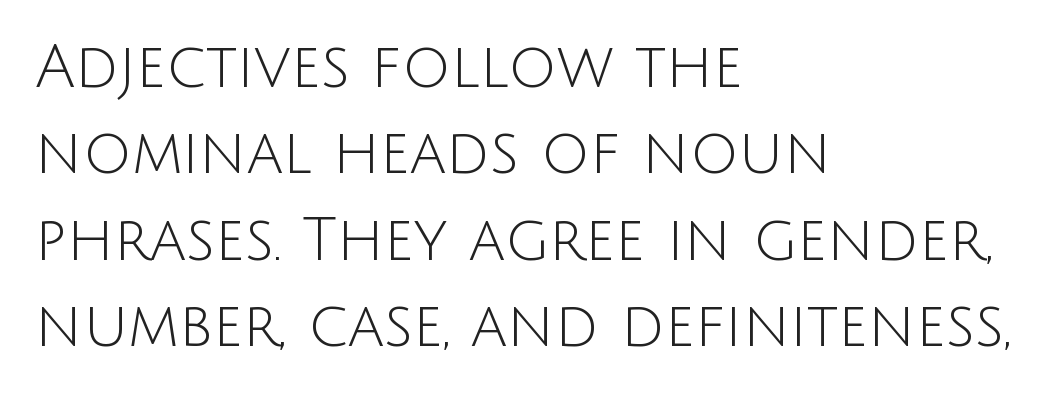
The image shows 60 px light sans-serif type, upright; set left-aligned, normal line spacing (1.44x), normal letter spacing, not underlined; low stroke contrast and a large x-height.
